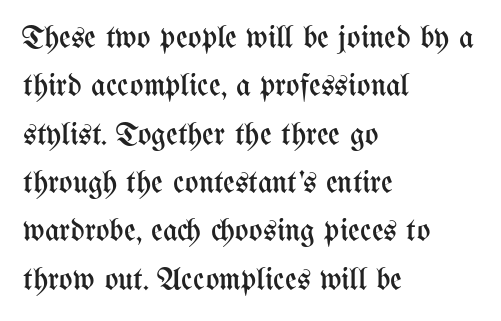
{"italic": "no", "bold": "no", "weight": "regular", "width": "condensed", "stroke_contrast": "medium", "x_height": "medium", "monospaced": "no", "underline": "no", "align": "left", "line_spacing": "normal", "line_spacing_ratio": 1.51, "letter_spacing": "normal", "letter_spacing_em": 0.0, "glyph_px": 32}
